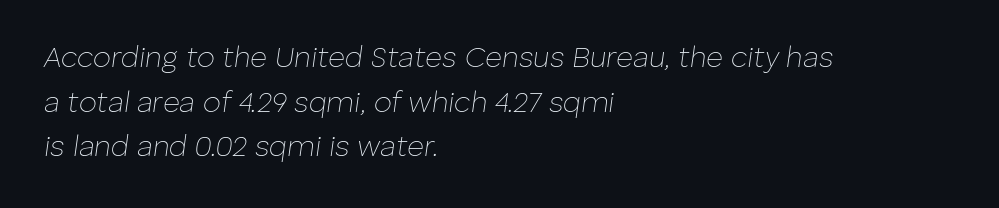
The image shows 29 px thin type, italic (leaning right); set left-aligned, normal line spacing (1.54x), normal letter spacing, not underlined; low stroke contrast and a medium x-height.
